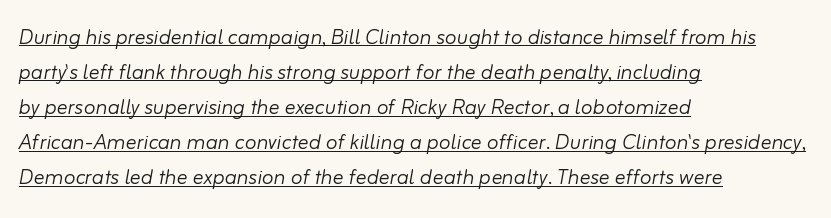
In CSS terms this would be text-align: left. The typesetting does not lean heavy: it is not bold. Caption: lettering with a line underneath. An italicized treatment has been applied to the whole sample. Honestly, the row spacing looks completely unremarkable.
